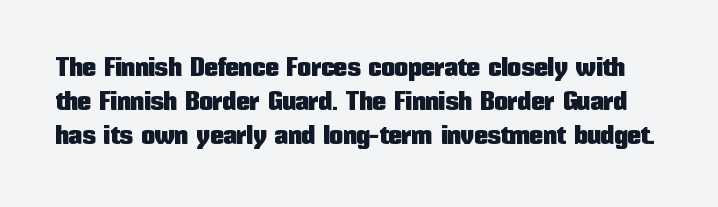
{"italic": "no", "underline": "no", "line_spacing": "normal", "line_spacing_ratio": 1.26, "letter_spacing": "normal", "letter_spacing_em": 0.0, "glyph_px": 27}
